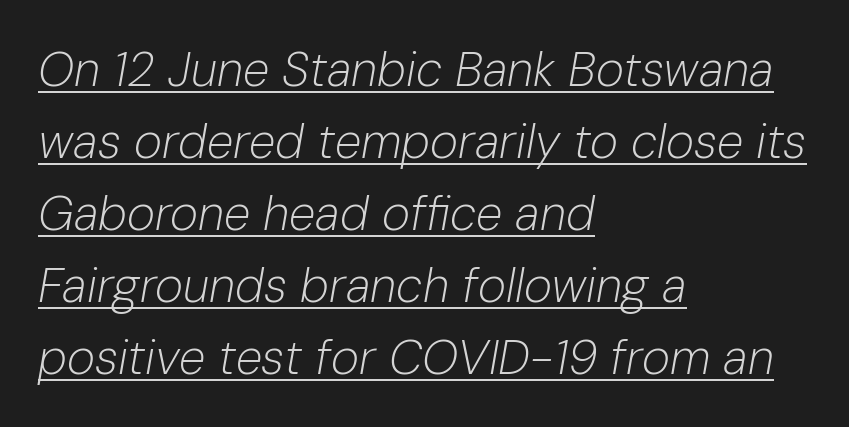
Yep, that's italic — everything's leaning. This sample carries an underscore along the baseline area. This sample has the flowing, uneven cadence of proportional lettering. The letters look calm and open, with moderate or lighter stems. Where is the straight margin? On the left. These lines keep a tight, regular rhythm from letter to letter.
